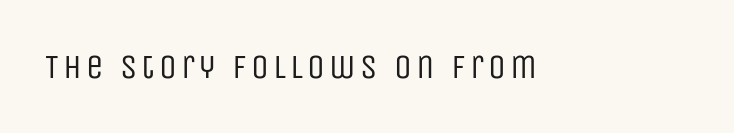
{"serif": "no", "italic": "no", "bold": "no", "weight": "regular", "width": "condensed", "stroke_contrast": "low", "x_height": "large", "monospaced": "no", "underline": "no", "glyph_px": 35}
